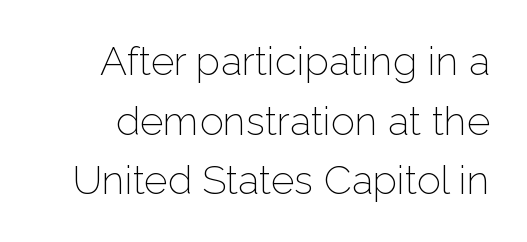
Q: Is the text bold? A: No.
Q: Is the text italic (slanted)? A: No, it is upright.
Q: Is the typeface a serif or a sans-serif typeface? A: Sans-serif.
Q: Is the text underlined? A: No.
Q: Is the spacing between letters normal or unusually wide? A: Normal.
Q: Is the spacing between lines tight, normal or loose? A: Normal.
Q: Width (condensed, normal, or wide)? A: Normal.
Q: Stroke contrast? A: Low.
Q: x-height? A: Medium.
Q: Monospaced? A: No.
